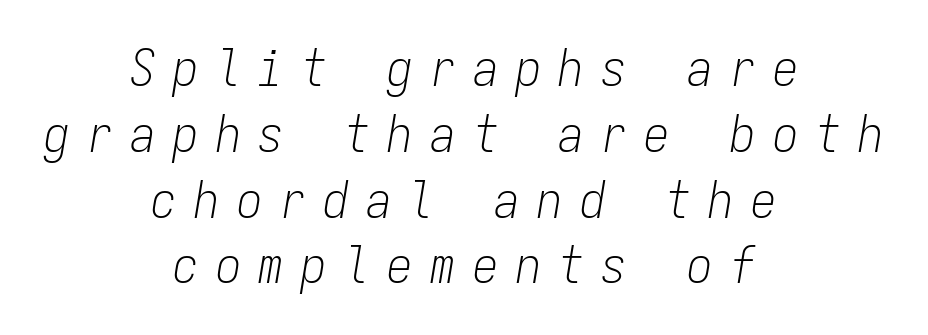
The image shows 51 px light, condensed type, italic (leaning right), monospaced; set centered, normal line spacing (1.29x), unusually wide letter spacing (+0.34 em), not underlined; low stroke contrast and a medium x-height.
